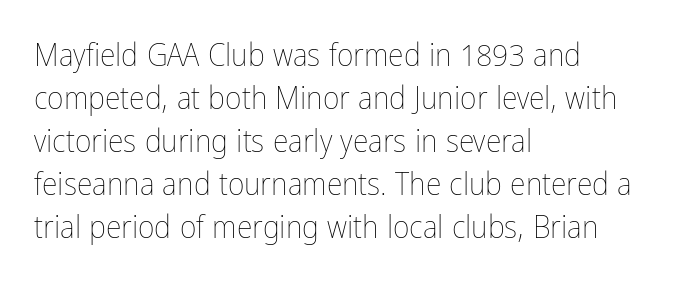
Q: Is the text bold? A: No.
Q: Is the text italic (slanted)? A: No, it is upright.
Q: Is the text underlined? A: No.
Q: How is the paragraph aligned? A: Left-aligned.
Q: Is the spacing between letters normal or unusually wide? A: Normal.
Q: Is the spacing between lines tight, normal or loose? A: Normal.
Q: Width (condensed, normal, or wide)? A: Condensed.
Q: Stroke contrast? A: Low.
Q: x-height? A: Medium.
Q: Monospaced? A: No.
